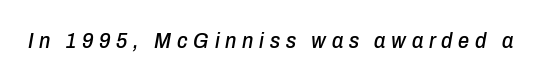
Q: Is the text italic (slanted)? A: Yes, it leans right by about 10 degrees.
Q: Is the text underlined? A: No.
Q: Is the spacing between letters normal or unusually wide? A: Unusually wide.
